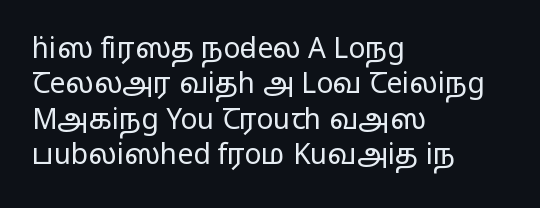
Alignment: flush left. The letters advance in unequal steps, a hallmark of proportional type. The font sits on the lighter half of the weight spectrum, regular included. The lettering holds an erect, upright posture throughout. Compared with typical paragraphs, the rows here are spaced about the same. This sample uses a sans-serif face.
